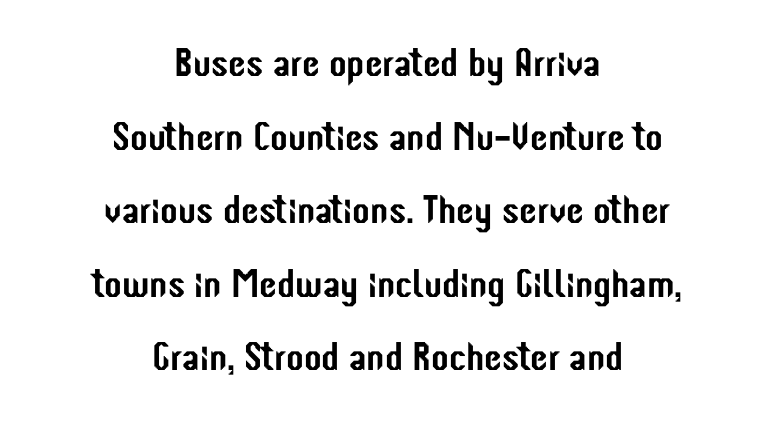
Q: Is the text italic (slanted)? A: No, it is upright.
Q: Is the typeface a serif or a sans-serif typeface? A: Sans-serif.
Q: Is the text underlined? A: No.
Q: How is the paragraph aligned? A: Centered.
Q: Is the spacing between letters normal or unusually wide? A: Normal.
Q: Width (condensed, normal, or wide)? A: Condensed.
Q: Stroke contrast? A: Low.
Q: x-height? A: Medium.
Q: Monospaced? A: No.
